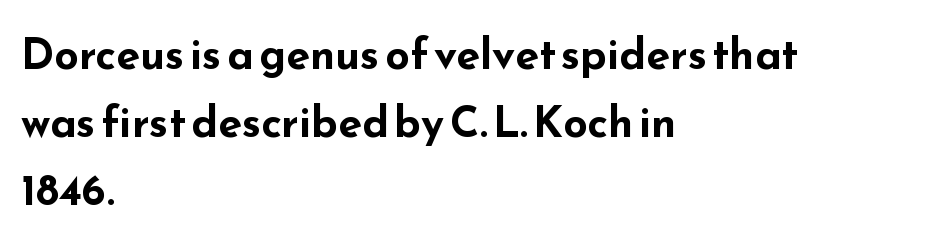
Q: Is the text bold? A: Yes.
Q: Is the text italic (slanted)? A: No, it is upright.
Q: Is the typeface a serif or a sans-serif typeface? A: Sans-serif.
Q: Is the text underlined? A: No.
Q: How is the paragraph aligned? A: Left-aligned.
Q: Is the spacing between letters normal or unusually wide? A: Normal.
Q: Is the spacing between lines tight, normal or loose? A: Normal.
Q: Width (condensed, normal, or wide)? A: Wide.
Q: Stroke contrast? A: Low.
Q: x-height? A: Small.
Q: Monospaced? A: No.
